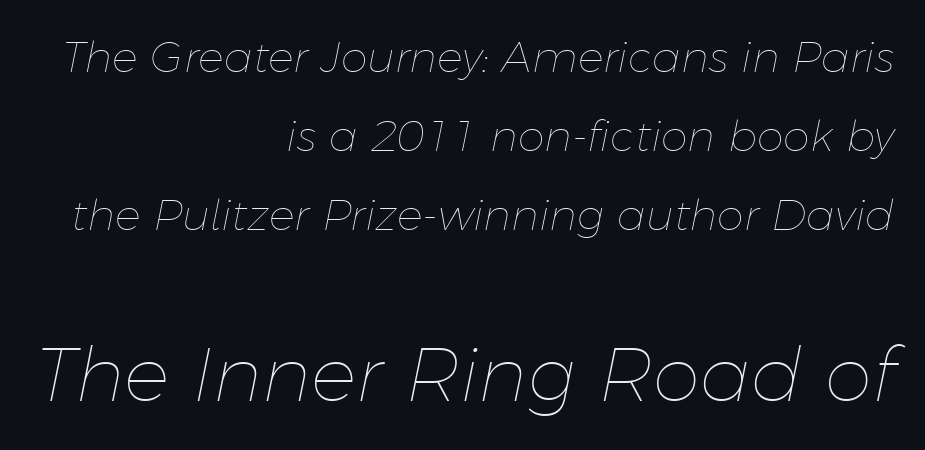
The words here are not underlined. No heavy texture on the line: the type isn't bold. Note the varied advance widths — an 'i' is clearly narrower than an 'm'. Compared with a flush-left layout, this one pins lines to the opposite, right side. The text carries the slant typical of an italic or oblique font. The designer gave the closing block more size than the opening block.
